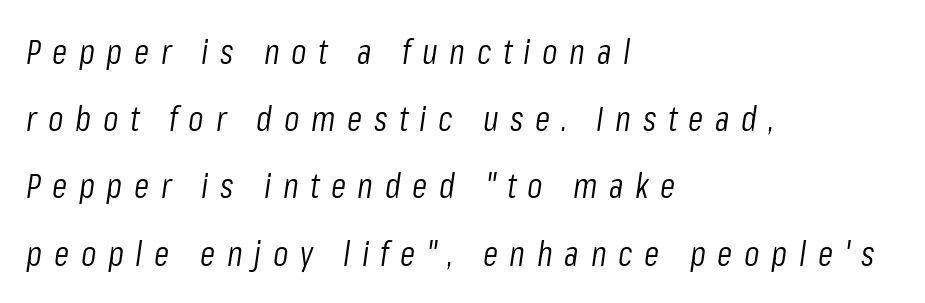
{"italic": "yes", "lean": "right", "slant_degrees": 8, "bold": "no", "weight": "light", "width": "condensed", "stroke_contrast": "low", "x_height": "medium", "monospaced": "no", "underline": "no", "align": "left", "line_spacing": "loose", "line_spacing_ratio": 1.92, "letter_spacing": "wide", "letter_spacing_em": 0.33, "glyph_px": 35}
